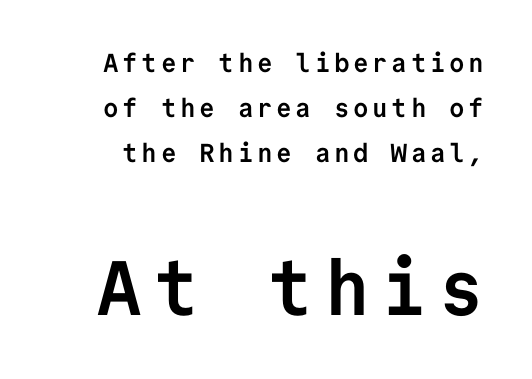
The image shows 77 px semibold sans-serif type, upright, monospaced; set line spacing 1.73x, not underlined; the second (bottom) block is 2.96x larger; low stroke contrast and a medium x-height.
